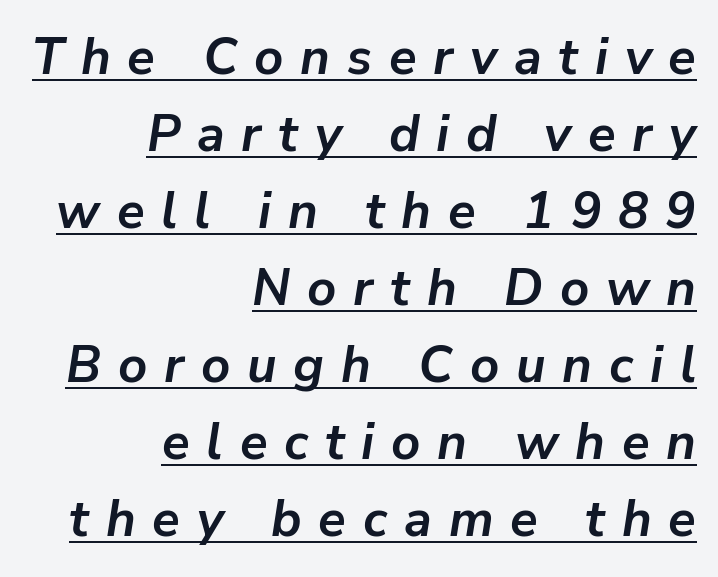
The image shows 51 px semibold type, italic (leaning right); set right-aligned, normal line spacing (1.51x), unusually wide letter spacing (+0.33 em), underlined; low stroke contrast and a medium x-height.
